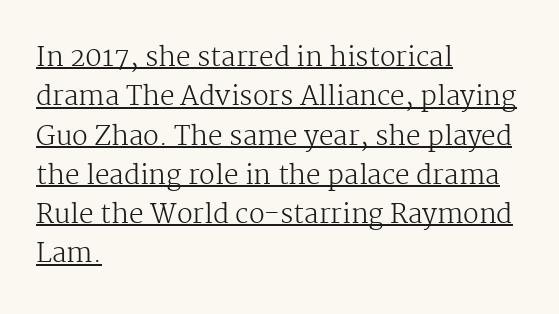
The image shows 26 px text type, upright; set left-aligned, normal line spacing (1.51x), normal letter spacing, underlined.
